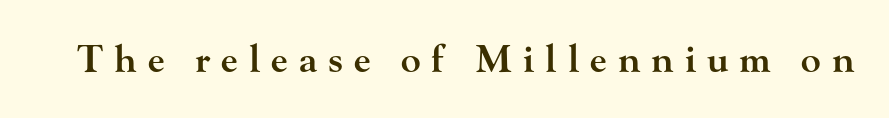
Q: Is the text bold? A: Semi-bold.
Q: Is the text italic (slanted)? A: No, it is upright.
Q: Is the typeface a serif or a sans-serif typeface? A: Serif.
Q: Is the text underlined? A: No.
Q: Is the spacing between letters normal or unusually wide? A: Unusually wide.
Q: Width (condensed, normal, or wide)? A: Wide.
Q: Stroke contrast? A: High.
Q: x-height? A: Small.
Q: Monospaced? A: No.
